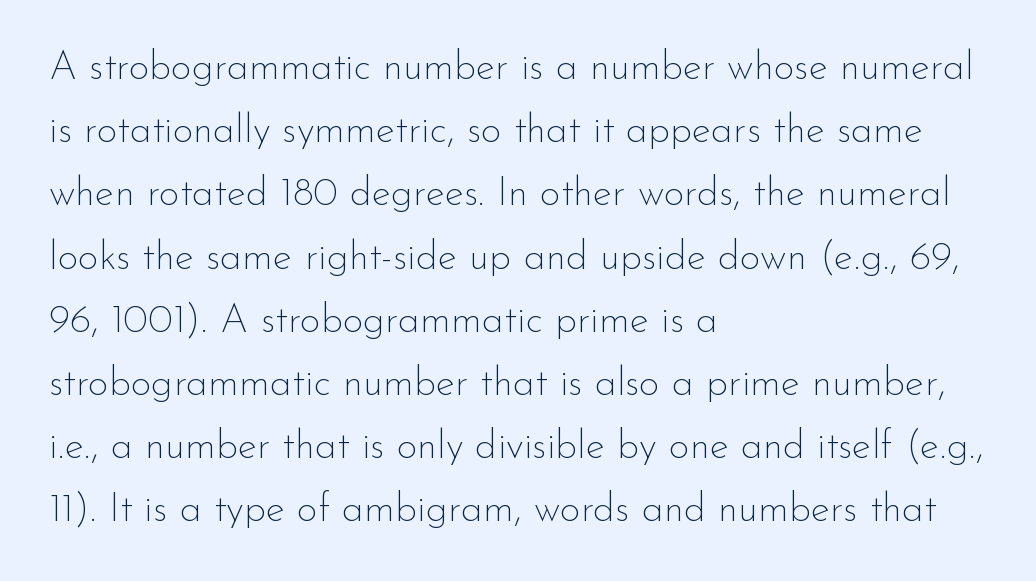
Q: Is the text bold? A: No.
Q: Is the text italic (slanted)? A: No, it is upright.
Q: Is the typeface a serif or a sans-serif typeface? A: Sans-serif.
Q: Is the text underlined? A: No.
Q: How is the paragraph aligned? A: Left-aligned.
Q: Is the spacing between letters normal or unusually wide? A: Normal.
Q: Is the spacing between lines tight, normal or loose? A: Normal.
Q: Width (condensed, normal, or wide)? A: Normal.
Q: Stroke contrast? A: Low.
Q: x-height? A: Small.
Q: Monospaced? A: No.
